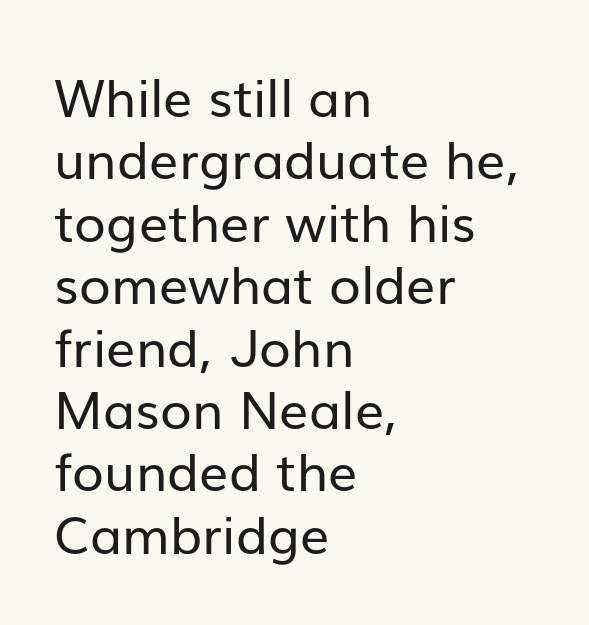
The image shows 52 px regular-weight sans-serif type, upright; set left-aligned, line spacing 1.2x, normal letter spacing, not underlined; low stroke contrast and a medium x-height.
